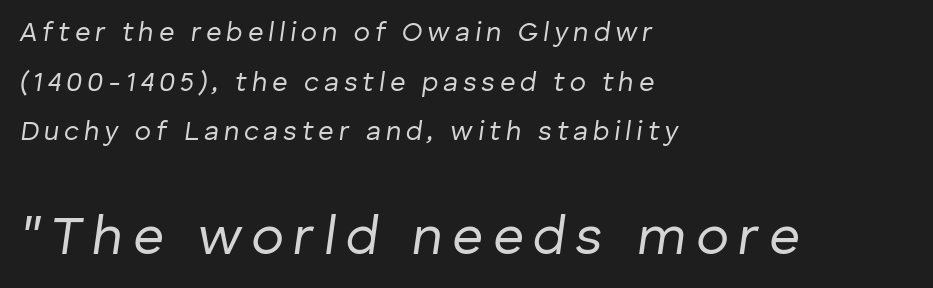
The designer gave the closing block more size than the opening block. A typesetter would call this proportional, since set widths differ per character. The font's italic variant was chosen for this text. The font sits on the lighter half of the weight spectrum, regular included. The lines are quadded left.
